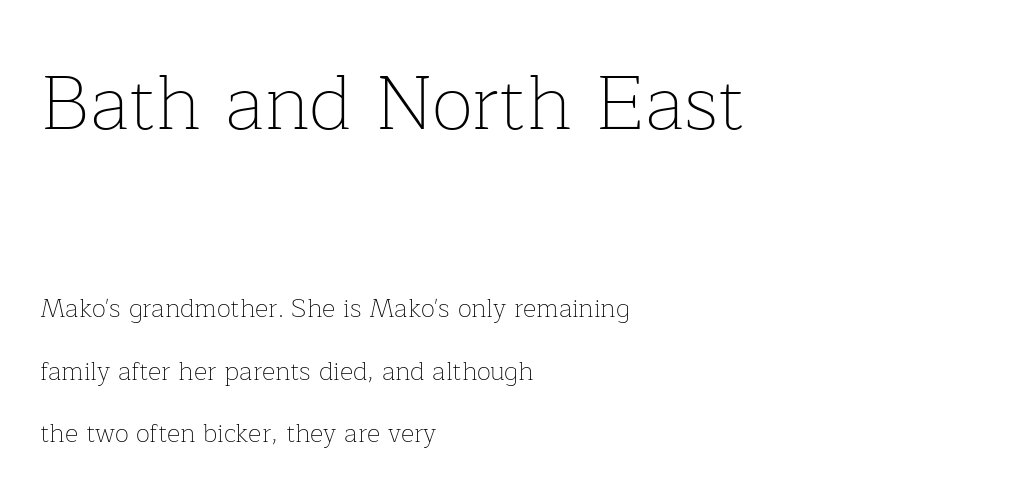
{"serif": "yes", "italic": "no", "bold": "no", "weight": "thin", "width": "normal", "stroke_contrast": "low", "x_height": "medium", "monospaced": "no", "underline": "no", "align": "left", "line_spacing": "loose", "line_spacing_ratio": 2.41, "letter_spacing": "normal", "letter_spacing_em": 0.0, "larger_block": "first", "size_ratio": 2.96, "glyph_px": 77}
